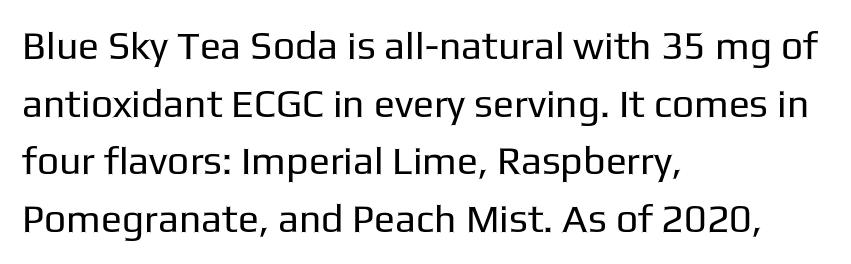
Q: Is the text bold? A: No.
Q: Is the text italic (slanted)? A: No, it is upright.
Q: Is the typeface a serif or a sans-serif typeface? A: Sans-serif.
Q: Is the text underlined? A: No.
Q: How is the paragraph aligned? A: Left-aligned.
Q: Is the spacing between letters normal or unusually wide? A: Normal.
Q: Is the spacing between lines tight, normal or loose? A: Normal.
Q: Width (condensed, normal, or wide)? A: Normal.
Q: Stroke contrast? A: Low.
Q: x-height? A: Medium.
Q: Monospaced? A: No.
